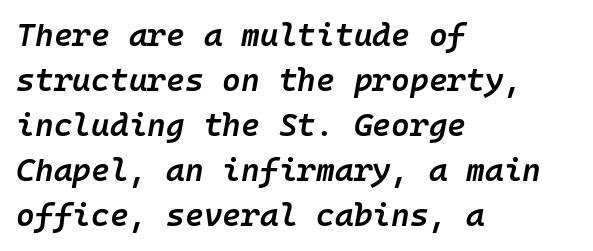
{"italic": "yes", "lean": "right", "slant_degrees": 10, "bold": "semi", "weight": "semibold", "width": "normal", "stroke_contrast": "low", "x_height": "medium", "underline": "no", "align": "left", "line_spacing": "normal", "line_spacing_ratio": 1.41, "letter_spacing": "normal", "letter_spacing_em": 0.0, "glyph_px": 32}
